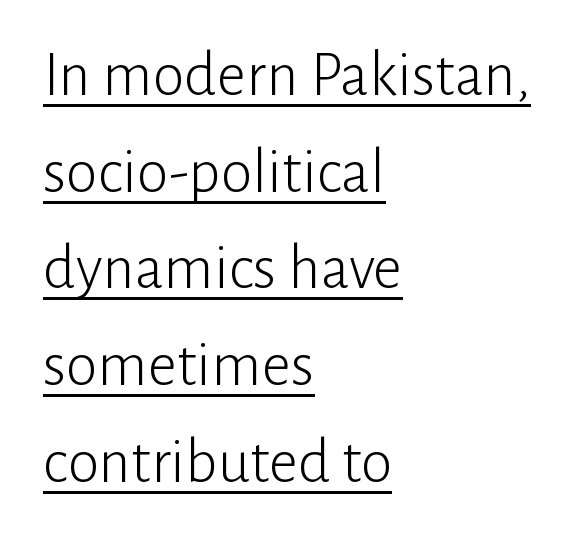
{"serif": "no", "italic": "no", "bold": "no", "weight": "light", "width": "normal", "stroke_contrast": "low", "x_height": "medium", "monospaced": "no", "underline": "yes", "align": "left", "line_spacing": "normal", "line_spacing_ratio": 1.51, "letter_spacing": "normal", "letter_spacing_em": 0.0, "glyph_px": 64}
